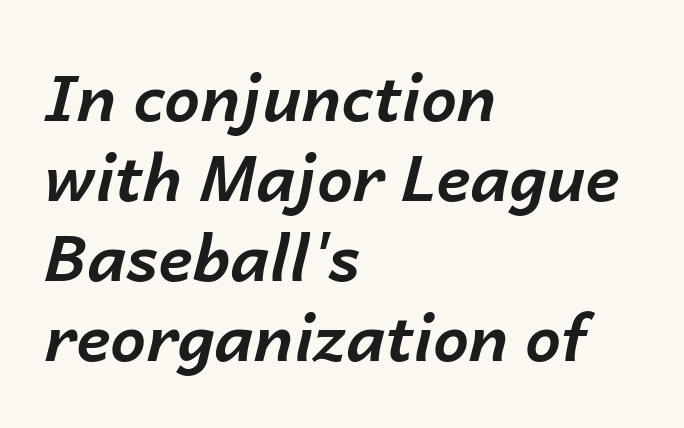
You can tell it's italic because the verticals aren't actually vertical. Each glyph is drawn with heavy, bold strokes. Inter-character spacing is left at the font's built-in metrics. Compared with a centered layout, this one pins lines to the left instead.
